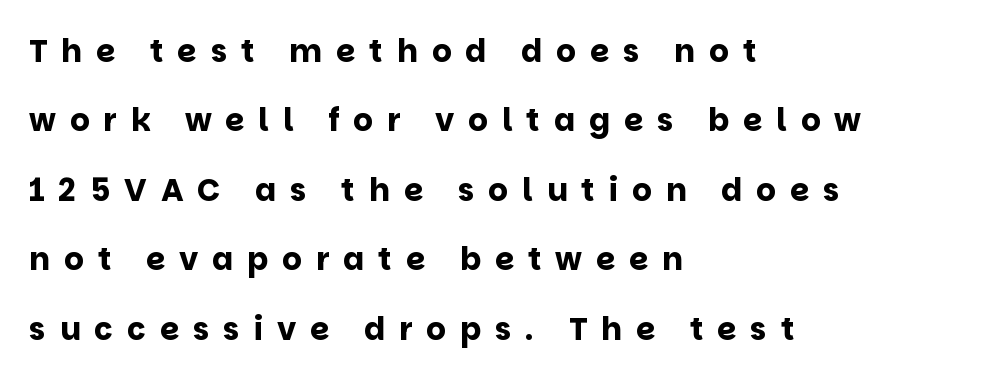
Q: Is the text bold? A: Yes.
Q: Is the text italic (slanted)? A: No, it is upright.
Q: Is the typeface a serif or a sans-serif typeface? A: Sans-serif.
Q: Is the text underlined? A: No.
Q: How is the paragraph aligned? A: Left-aligned.
Q: Is the spacing between letters normal or unusually wide? A: Unusually wide.
Q: Is the spacing between lines tight, normal or loose? A: Loose.
Q: Width (condensed, normal, or wide)? A: Normal.
Q: Stroke contrast? A: Low.
Q: x-height? A: Large.
Q: Monospaced? A: No.
